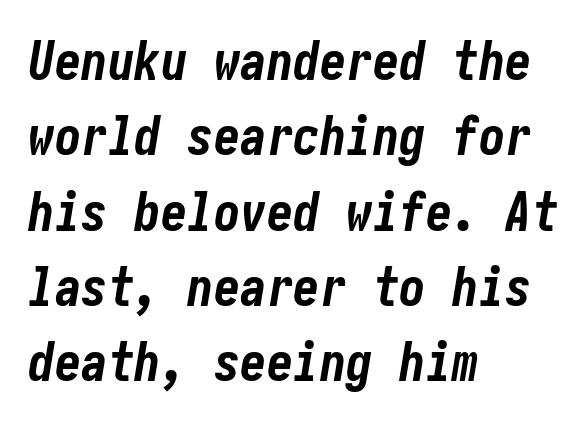
Q: Is the text bold? A: Yes.
Q: Is the text italic (slanted)? A: Yes, it leans right by about 10 degrees.
Q: Is the text underlined? A: No.
Q: How is the paragraph aligned? A: Left-aligned.
Q: Is the spacing between letters normal or unusually wide? A: Normal.
Q: Is the spacing between lines tight, normal or loose? A: Normal.
Q: Width (condensed, normal, or wide)? A: Condensed.
Q: Stroke contrast? A: Low.
Q: x-height? A: Medium.
